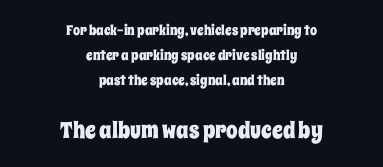
The image shows 23 px text type, upright; set centered, line spacing 1.79x, normal letter spacing, not underlined; the second (bottom) block is 1.64x larger.
